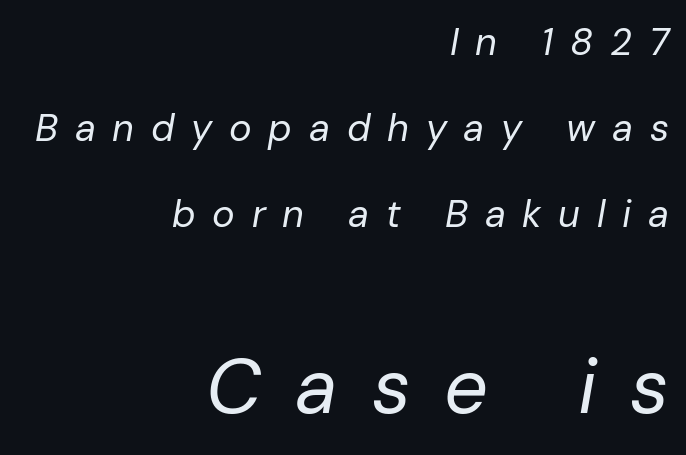
Q: Is the text bold? A: No.
Q: Is the text italic (slanted)? A: Yes, it leans right by about 10 degrees.
Q: Is the text underlined? A: No.
Q: How is the paragraph aligned? A: Right-aligned.
Q: Is the spacing between letters normal or unusually wide? A: Unusually wide.
Q: Is the spacing between lines tight, normal or loose? A: Loose.
Q: Which block of text is set in a larger size, the first (top) or the second (bottom)? A: The second (bottom) one.
Q: Width (condensed, normal, or wide)? A: Normal.
Q: Stroke contrast? A: Low.
Q: x-height? A: Medium.
Q: Monospaced? A: No.
